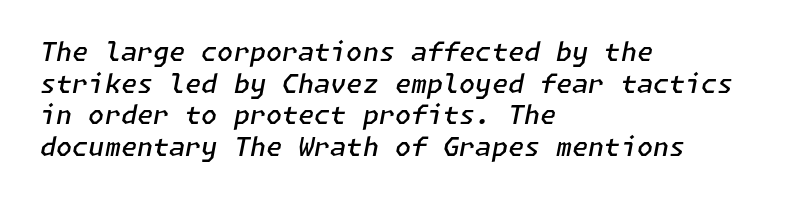
A somewhat darkened texture: the type is semibold rather than bold. The foot of each line stays bare and open. A student would call this left alignment; a typographer would say flush left, rag right. A typesetter would call this zero additional tracking. The whole block is typeset with a tilt.
